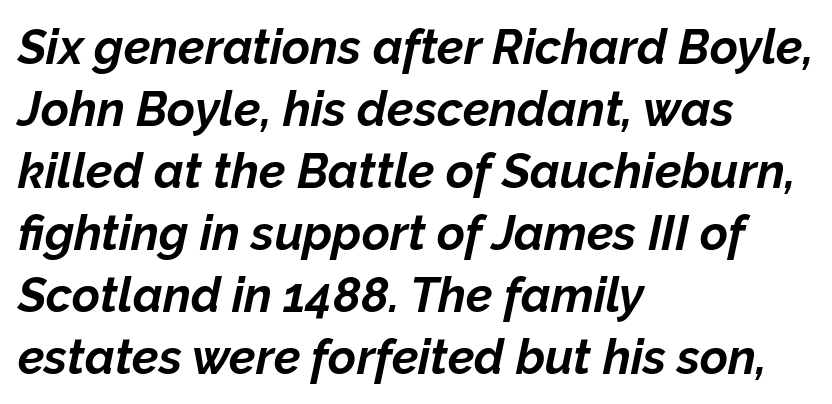
{"italic": "yes", "lean": "right", "slant_degrees": 12, "bold": "yes", "weight": "bold", "width": "normal", "stroke_contrast": "low", "x_height": "medium", "monospaced": "no", "underline": "no", "align": "left", "line_spacing": "normal", "line_spacing_ratio": 1.29, "letter_spacing": "normal", "letter_spacing_em": 0.0, "glyph_px": 48}
